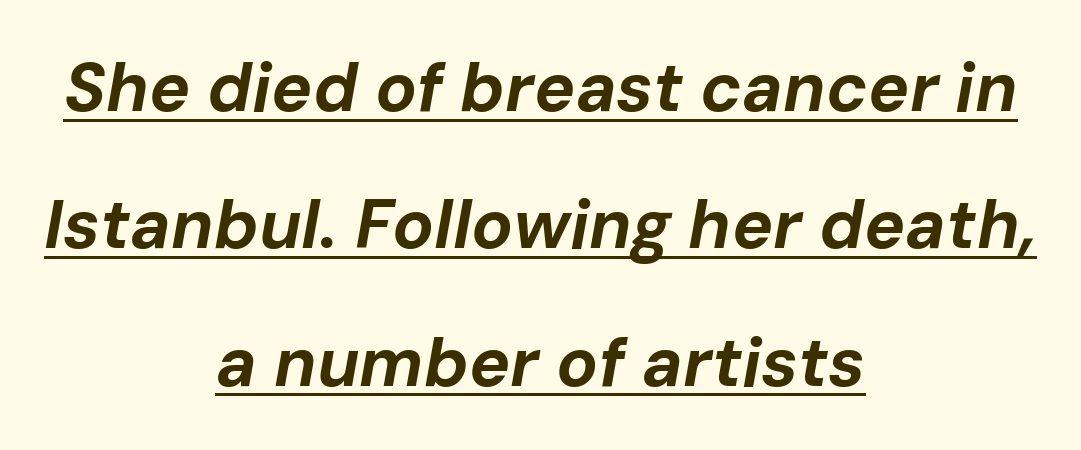
{"italic": "yes", "lean": "right", "slant_degrees": 10, "bold": "yes", "weight": "bold", "width": "normal", "stroke_contrast": "low", "x_height": "medium", "monospaced": "no", "underline": "yes", "align": "center", "line_spacing": "loose", "line_spacing_ratio": 1.99, "letter_spacing": "normal", "letter_spacing_em": 0.0, "glyph_px": 69}
